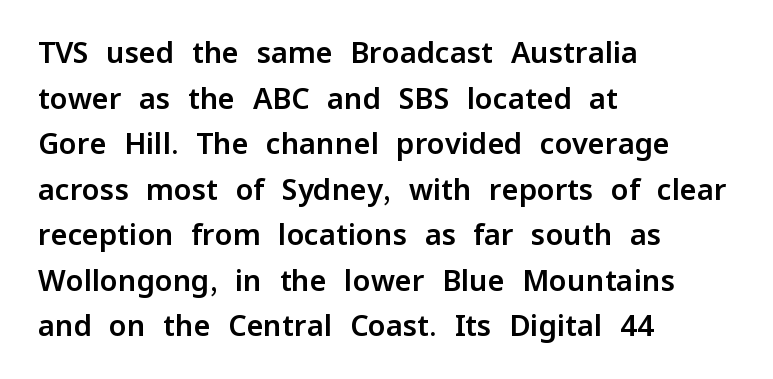
This sample keeps an unexceptional amount of space between lines. Posture: vertical. Looks like regular typesetting: each glyph gets only the width it needs. Descenders are the only things crossing below the line.
